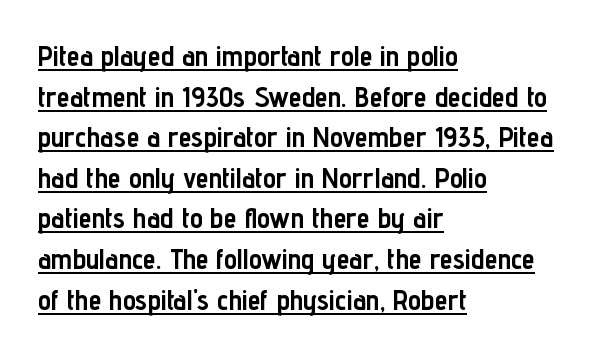
Character widths vary here, with narrow letters taking less room than wide ones. The line texture is even and compact thanks to regular tracking. The passage is arranged the way most books set body copy — flush left. Each glyph is drawn with heavy, bold strokes. Style check: upright. The designer went with a sans here, leaving each stem footless.
